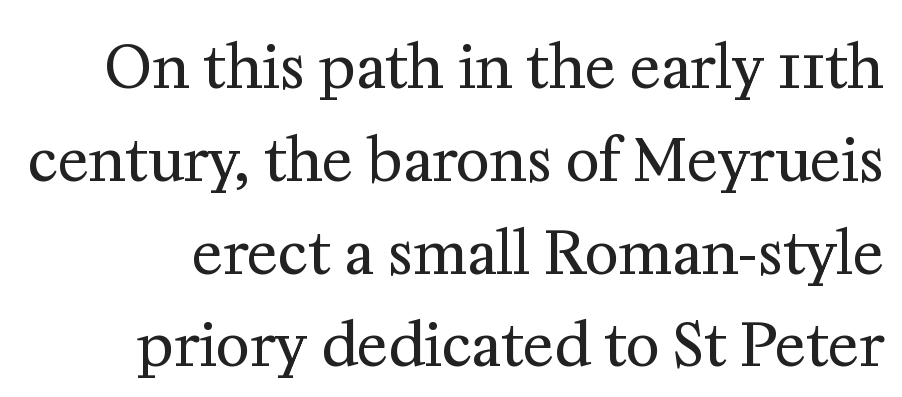
Unmarked baselines from the first word to the last. Do the letters lean? They stand straight. The passage shown has conventional tracking throughout. A typesetter would label this face a serif.
